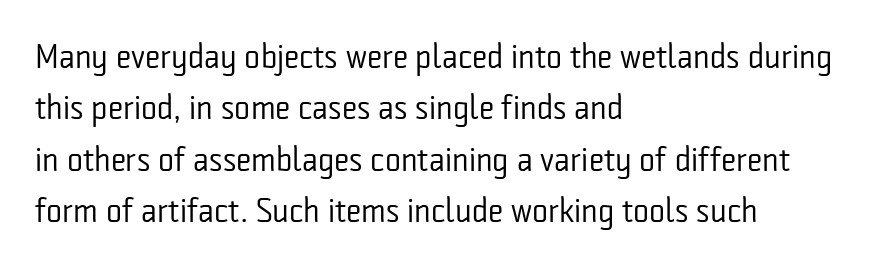
Nope, not italic — everything's standing straight. Characters follow at the spacing the type designer built in. Which margin do the lines hug? The left one — the right edge is uneven. Horizontal bands of white between lines are of average thickness.
